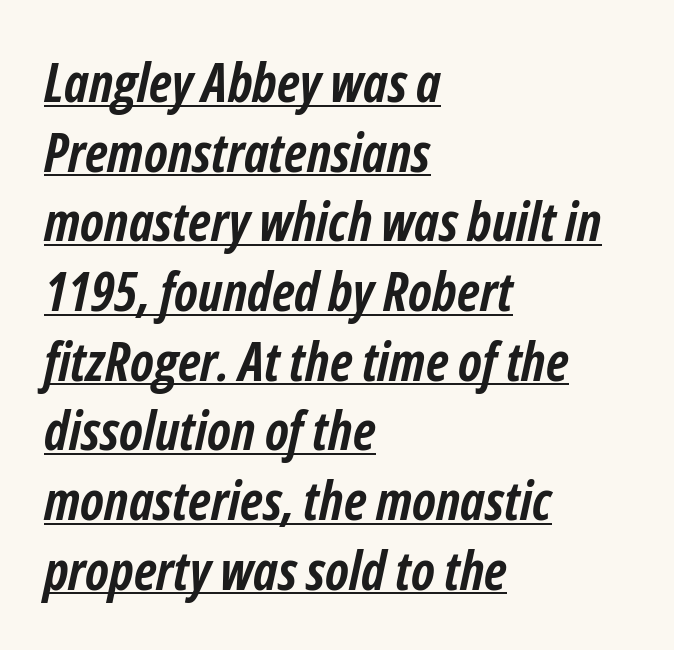
Underline: present. Is the letter spacing exaggerated? No — it looks like the ordinary default. Students, observe: this is what conventionally led text looks like. The typesetting leans heavy: a genuine bold.
